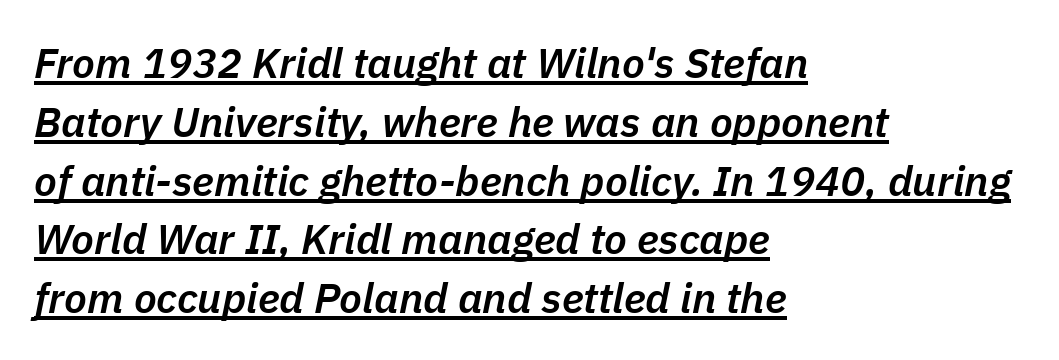
Q: Is the text bold? A: Semi-bold.
Q: Is the text italic (slanted)? A: Yes, it leans right by about 11 degrees.
Q: Is the text underlined? A: Yes.
Q: How is the paragraph aligned? A: Left-aligned.
Q: Is the spacing between letters normal or unusually wide? A: Normal.
Q: Is the spacing between lines tight, normal or loose? A: Normal.
Q: Width (condensed, normal, or wide)? A: Normal.
Q: Stroke contrast? A: Low.
Q: x-height? A: Medium.
Q: Monospaced? A: No.
